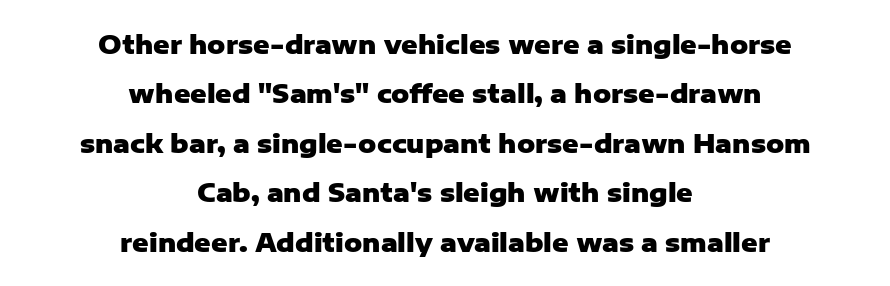
Q: Is the text bold? A: Yes.
Q: Is the text italic (slanted)? A: No, it is upright.
Q: Is the text underlined? A: No.
Q: How is the paragraph aligned? A: Centered.
Q: Is the spacing between letters normal or unusually wide? A: Normal.
Q: Is the spacing between lines tight, normal or loose? A: Loose.
